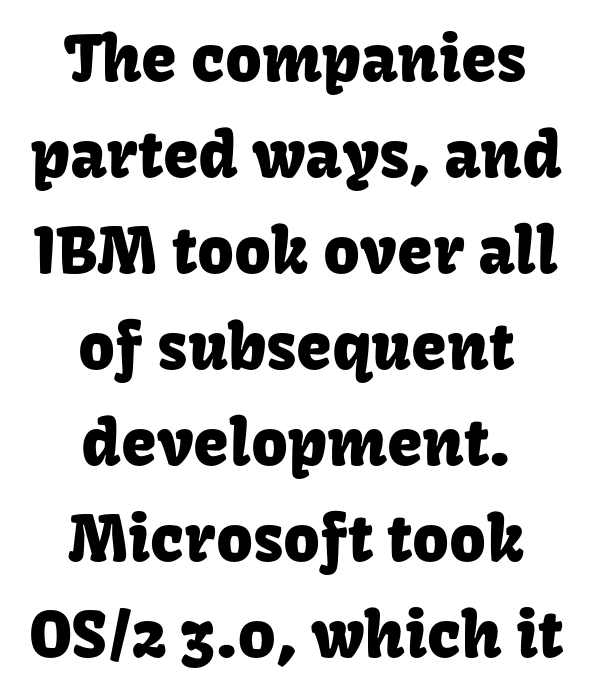
You could not count columns in this text — the font is proportionally spaced. The tracking reads as untouched default to a designer's eye. The letters stand straight up with perfectly vertical stems. If you folded the block vertically in half, each line would mirror itself in length. If you measured baseline to baseline, you'd find a middling distance. Type style note: lacks serifs.
